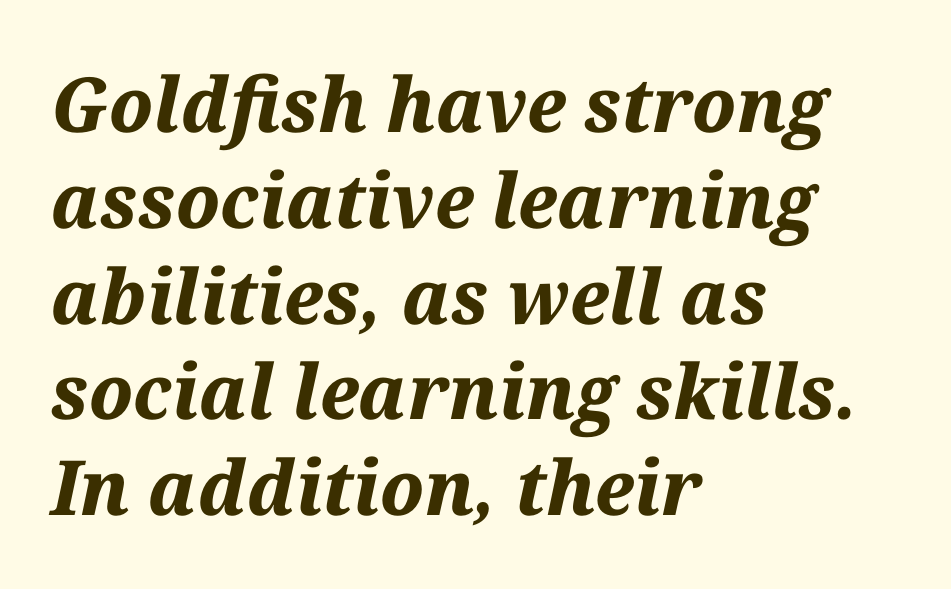
The image shows 76 px bold type, italic (leaning right); set left-aligned, normal line spacing (1.26x), normal letter spacing, not underlined; medium stroke contrast and a medium x-height.
